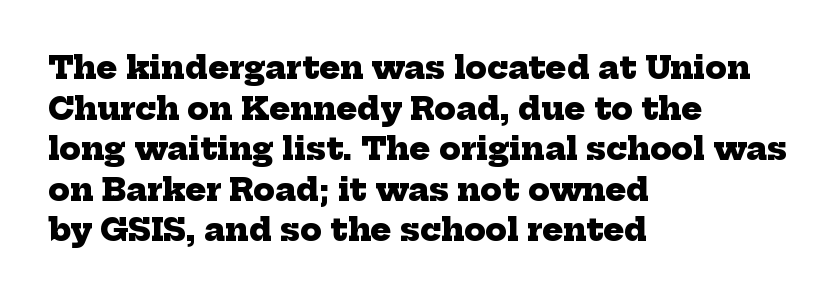
The image shows 31 px heavy serif type; set left-aligned, normal line spacing (1.31x), normal letter spacing, not underlined; low stroke contrast and a medium x-height.
